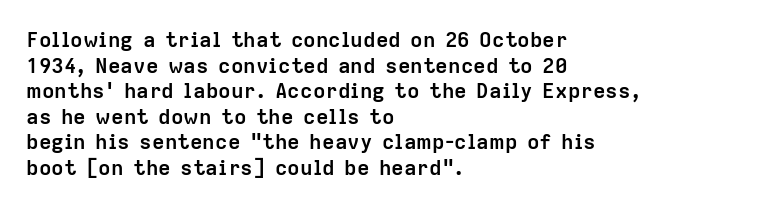
Is there any slant? The stems are plumb. The zone under the glyphs is completely vacant. Caption: bold face, heavy strokes. Each word holds together tightly as a unit, with standard inter-letter gaps. Does the copy run flush right? No — it runs flush left.
